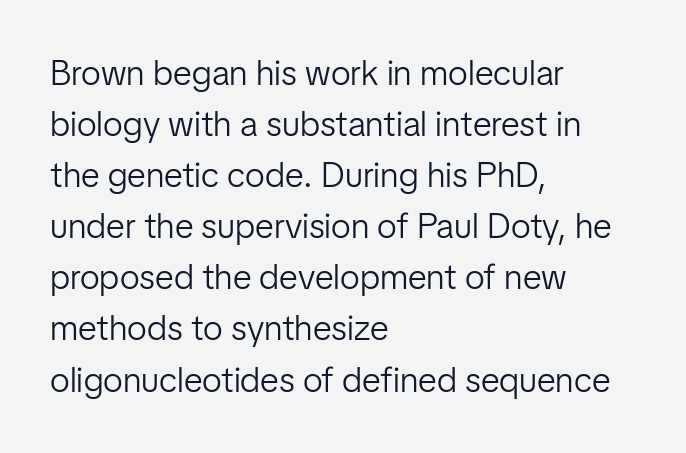
{"serif": "no", "italic": "no", "bold": "no", "weight": "light", "width": "normal", "stroke_contrast": "low", "x_height": "medium", "monospaced": "no", "underline": "no", "align": "left", "line_spacing": "normal", "line_spacing_ratio": 1.46, "letter_spacing": "normal", "letter_spacing_em": 0.0, "glyph_px": 35}
